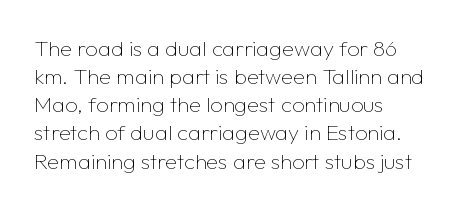
The image shows 22 px text type, upright; set left-aligned, normal line spacing (1.28x), normal letter spacing, not underlined.
